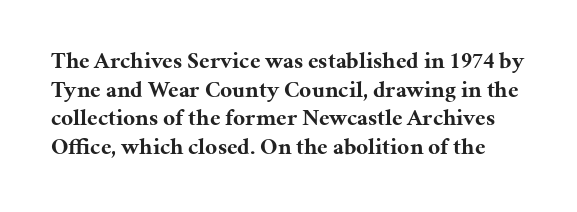
{"italic": "no", "bold": "yes", "underline": "no", "line_spacing_ratio": 1.24, "letter_spacing": "normal", "letter_spacing_em": 0.0, "glyph_px": 23}
